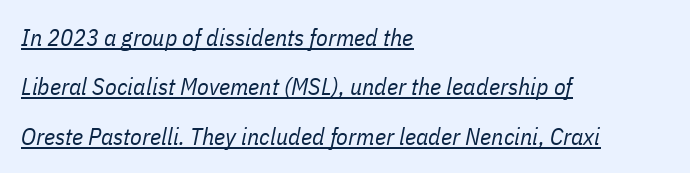
{"italic": "yes", "lean": "right", "slant_degrees": 11, "bold": "no", "underline": "yes", "align": "left", "line_spacing": "loose", "line_spacing_ratio": 2.06, "letter_spacing": "normal", "letter_spacing_em": 0.0, "glyph_px": 24}
